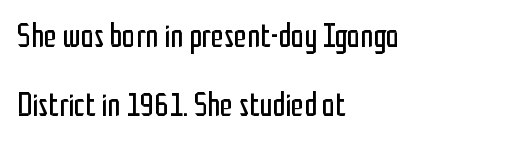
Does the leading feel generous? Absolutely, it's lavish. No italicization has been applied; the sample stays upright. Tracking value appears to be zero — textbook default spacing. I'd call this a sans setting — the letters go barefoot. The letters advance in unequal steps, a hallmark of proportional type.
